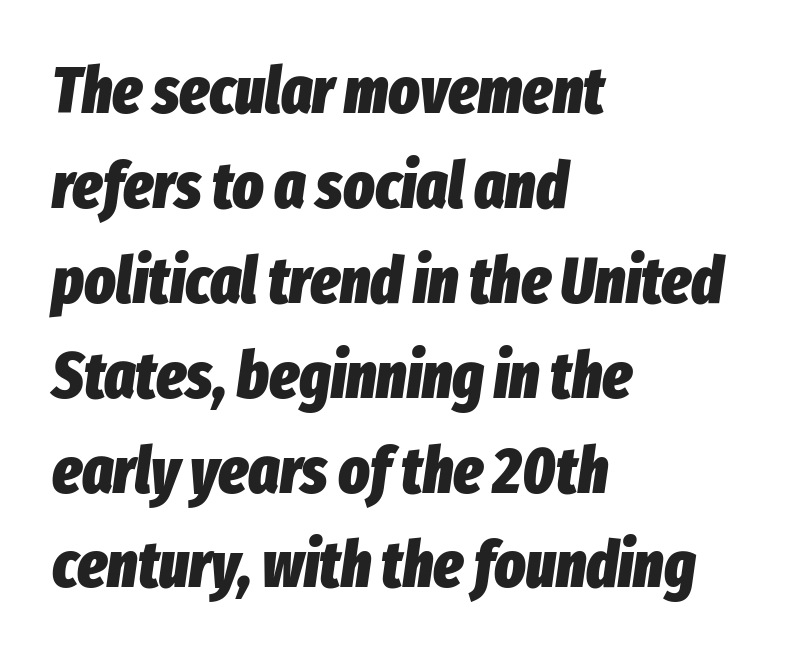
Nobody drew a line under any word here. You'd pick this weight for a headline — it's a proper bold. Tracking value appears to be zero — textbook default spacing. The text carries the slant typical of an italic or oblique font. Rows of type keep a routine distance in the vertical direction. A typesetter would call this proportional, since set widths differ per character.
